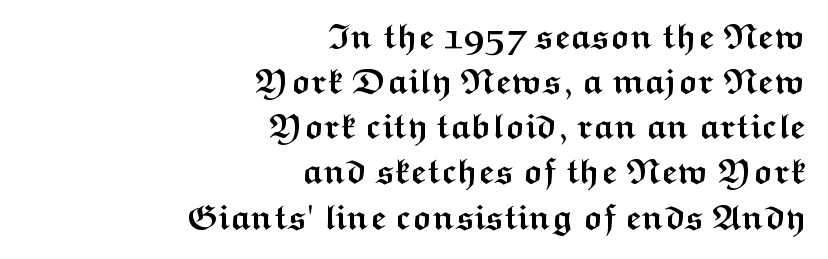
The image shows 35 px semibold, wide sans-serif type, upright; set right-aligned, normal line spacing (1.29x), normal letter spacing, not underlined; medium stroke contrast and a medium x-height.
